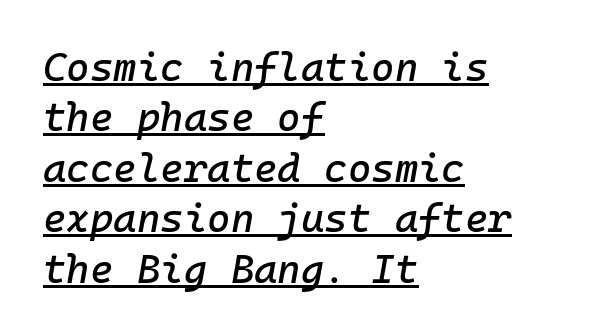
Is the block centered? No — it sits flush against the left margin. Compared with ordinary roman type, these characters are visibly tilted. Does extra space separate the letters? No, they use regular spacing. Every character here occupies the same horizontal width, giving the sample a typewriter-like rhythm.
